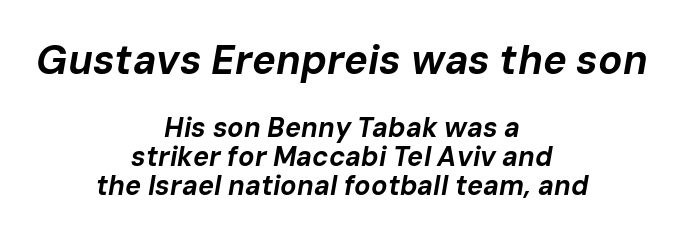
Q: Is the text bold? A: Yes.
Q: Is the text italic (slanted)? A: Yes, it leans right by about 10 degrees.
Q: Is the text underlined? A: No.
Q: How is the paragraph aligned? A: Centered.
Q: Is the spacing between letters normal or unusually wide? A: Normal.
Q: Is the spacing between lines tight, normal or loose? A: Tight.
Q: Which block of text is set in a larger size, the first (top) or the second (bottom)? A: The first (top) one.
Q: Width (condensed, normal, or wide)? A: Normal.
Q: Stroke contrast? A: Low.
Q: x-height? A: Medium.
Q: Monospaced? A: No.
